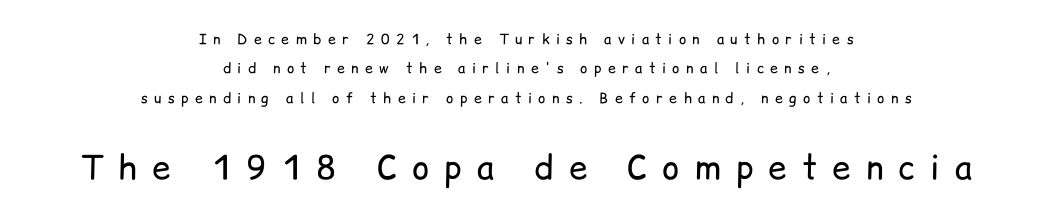
The image shows 33 px regular-weight sans-serif type, upright; set centered, loose line spacing (2.09x), unusually wide letter spacing (+0.46 em), not underlined; the second (bottom) block is 2.36x larger; low stroke contrast and a medium x-height.
